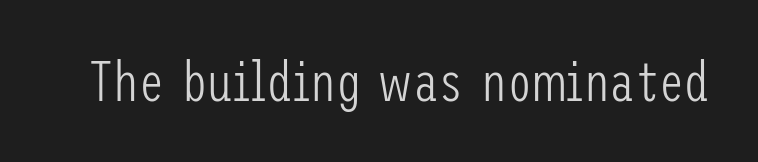
{"serif": "no", "italic": "no", "bold": "no", "weight": "light", "width": "condensed", "stroke_contrast": "low", "x_height": "medium", "underline": "no", "letter_spacing": "normal", "letter_spacing_em": 0.0, "glyph_px": 57}
